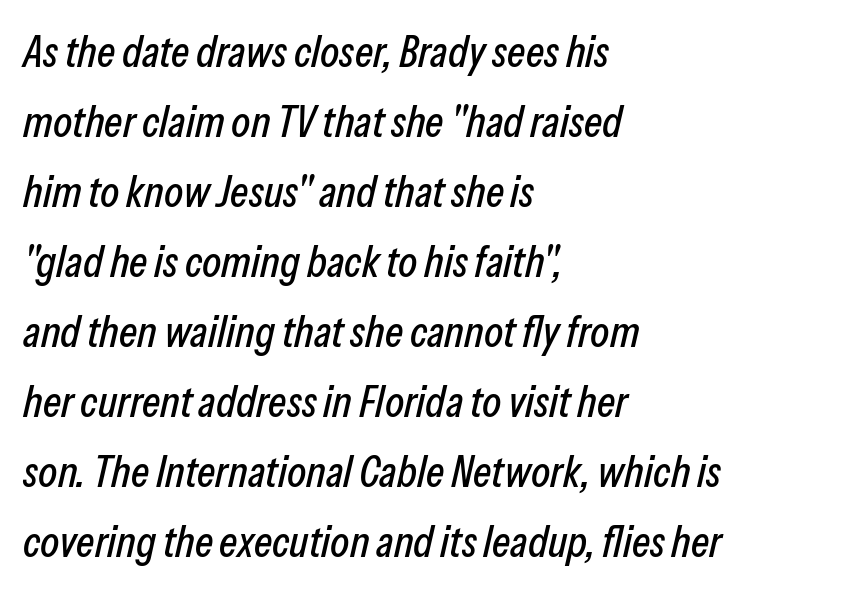
{"italic": "yes", "lean": "right", "slant_degrees": 13, "width": "condensed", "stroke_contrast": "low", "x_height": "medium", "monospaced": "no", "underline": "no", "align": "left", "line_spacing": "normal", "line_spacing_ratio": 1.59, "letter_spacing": "normal", "letter_spacing_em": 0.0, "glyph_px": 44}
